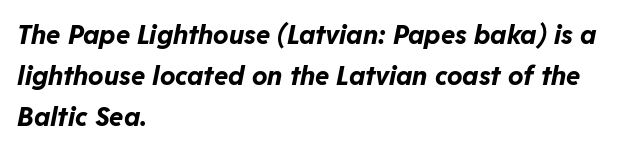
Q: Is the text bold? A: Yes.
Q: Is the text italic (slanted)? A: Yes, it leans right by about 11 degrees.
Q: Is the text underlined? A: No.
Q: How is the paragraph aligned? A: Left-aligned.
Q: Is the spacing between letters normal or unusually wide? A: Normal.
Q: Is the spacing between lines tight, normal or loose? A: Normal.
